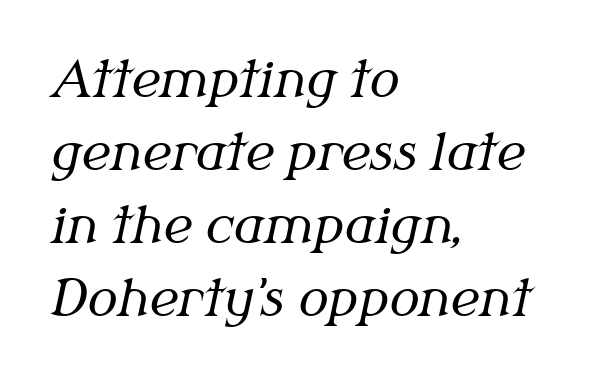
{"serif": "yes", "italic": "yes", "lean": "right", "slant_degrees": 12, "bold": "no", "weight": "regular", "width": "normal", "stroke_contrast": "medium", "x_height": "medium", "monospaced": "no", "underline": "no", "align": "left", "line_spacing": "normal", "line_spacing_ratio": 1.46, "letter_spacing": "normal", "letter_spacing_em": 0.0, "glyph_px": 50}
